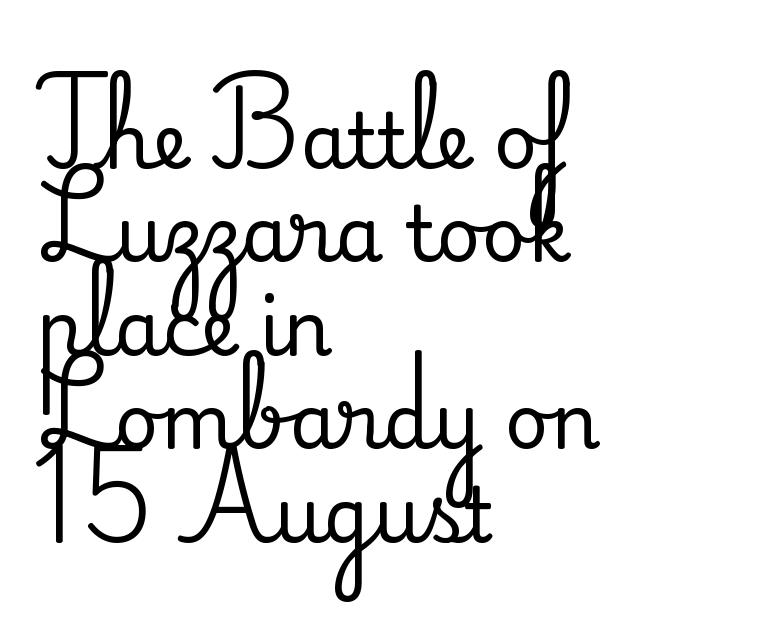
The image shows 76 px serif type, upright; set left-aligned, line spacing 1.23x, normal letter spacing, not underlined; medium stroke contrast and a small x-height.
